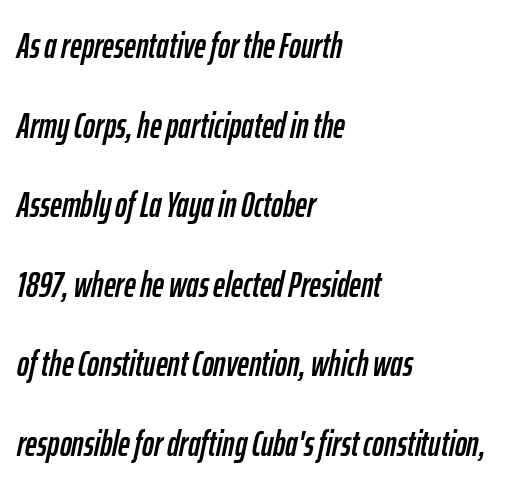
Q: Is the text italic (slanted)? A: Yes, it leans right by about 12 degrees.
Q: Is the text underlined? A: No.
Q: How is the paragraph aligned? A: Left-aligned.
Q: Is the spacing between letters normal or unusually wide? A: Normal.
Q: Is the spacing between lines tight, normal or loose? A: Loose.
Q: Width (condensed, normal, or wide)? A: Condensed.
Q: Stroke contrast? A: Low.
Q: x-height? A: Medium.
Q: Monospaced? A: No.
